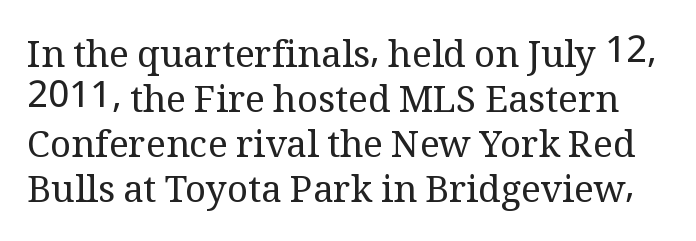
Is this a sans? No — the strokes have serifs. The space beneath each line is pristine and unruled. When letters stand straight like this, we call the style roman or upright. Glyph-to-glyph distance matches everyday printed text. The weight would be labelled regular, book, light, or lighter still.
